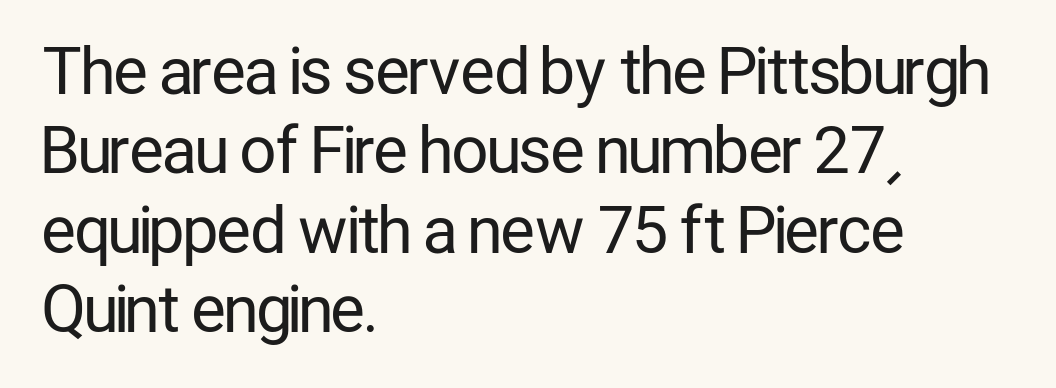
{"serif": "no", "italic": "no", "bold": "no", "weight": "regular", "width": "condensed", "stroke_contrast": "low", "x_height": "medium", "monospaced": "no", "underline": "no", "align": "left", "line_spacing_ratio": 1.24, "letter_spacing": "normal", "letter_spacing_em": 0.0, "glyph_px": 64}
